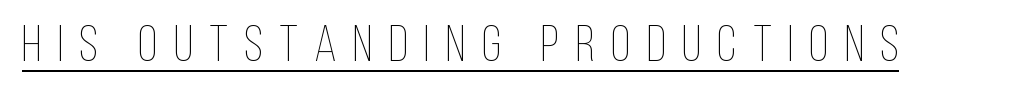
The image shows 51 px thin, condensed type, upright; set unusually wide letter spacing (+0.32 em), underlined; low stroke contrast and a large x-height.
